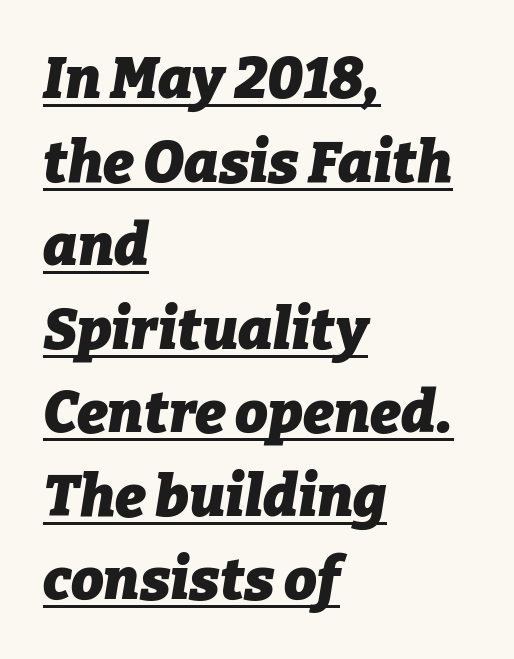
Q: Is the text bold? A: Yes.
Q: Is the text italic (slanted)? A: Yes, it leans right by about 9 degrees.
Q: Is the text underlined? A: Yes.
Q: How is the paragraph aligned? A: Left-aligned.
Q: Is the spacing between letters normal or unusually wide? A: Normal.
Q: Is the spacing between lines tight, normal or loose? A: Normal.
Q: Width (condensed, normal, or wide)? A: Normal.
Q: Stroke contrast? A: Low.
Q: x-height? A: Medium.
Q: Monospaced? A: No.
